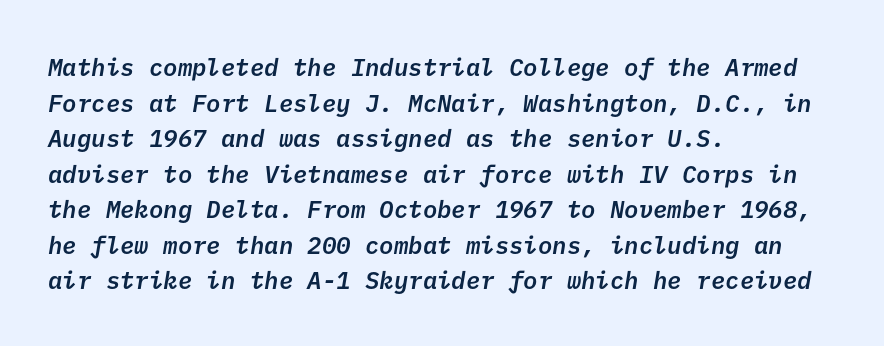
Q: Is the text bold? A: Semi-bold.
Q: Is the text underlined? A: No.
Q: How is the paragraph aligned? A: Left-aligned.
Q: Is the spacing between letters normal or unusually wide? A: Normal.
Q: Is the spacing between lines tight, normal or loose? A: Normal.
